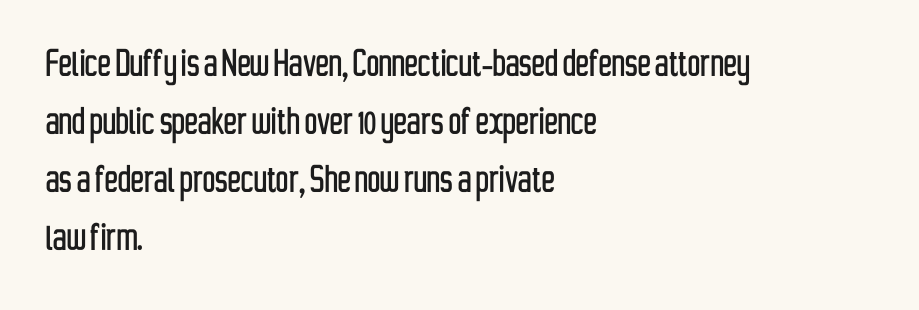
Q: Is the text italic (slanted)? A: No, it is upright.
Q: Is the typeface a serif or a sans-serif typeface? A: Sans-serif.
Q: Is the text underlined? A: No.
Q: How is the paragraph aligned? A: Left-aligned.
Q: Is the spacing between letters normal or unusually wide? A: Normal.
Q: Is the spacing between lines tight, normal or loose? A: Normal.
Q: Width (condensed, normal, or wide)? A: Condensed.
Q: Stroke contrast? A: Low.
Q: x-height? A: Medium.
Q: Monospaced? A: No.
